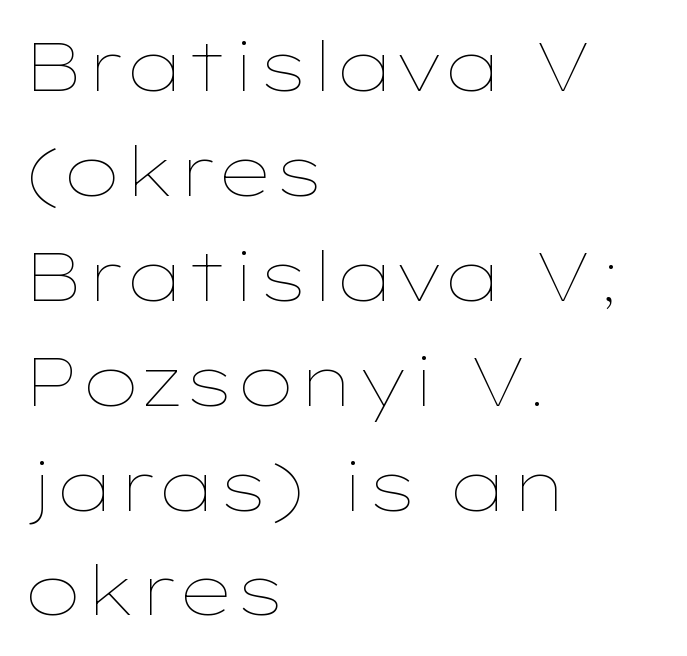
One glance says typical: line gaps are just what's usual. The strokes are not fattened; the text isn't bold. Tracking value appears to be zero — textbook default spacing. The string is rendered with underlining switched off.
